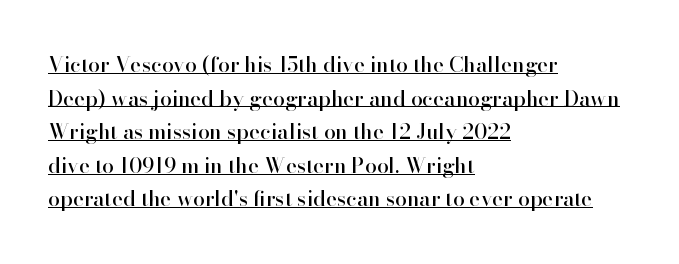
{"italic": "no", "underline": "yes", "align": "left", "line_spacing": "normal", "line_spacing_ratio": 1.6, "letter_spacing": "normal", "letter_spacing_em": 0.0, "glyph_px": 21}
